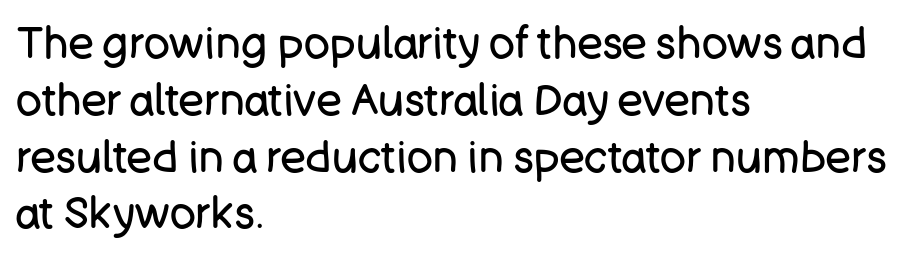
Every character sits straight up, as roman type does. Rows of type keep a routine distance in the vertical direction. The lines are quadded left. The characters are drawn with everyday or finer stroke widths. Lines of text with bare space underneath. Tracking here is standard; glyphs follow each other at the usual distance.
